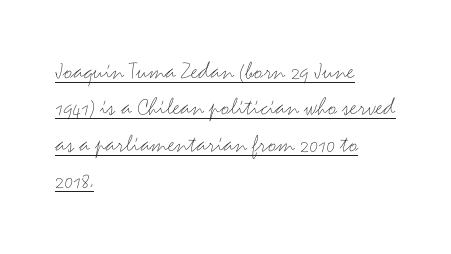
{"bold": "no", "underline": "yes", "align": "left", "line_spacing": "normal", "line_spacing_ratio": 1.4, "letter_spacing": "normal", "letter_spacing_em": 0.0, "glyph_px": 26}
